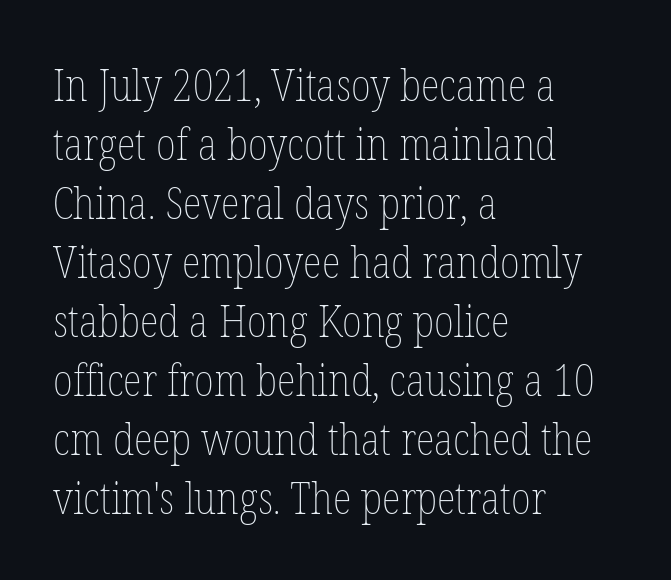
Q: Is the text bold? A: No.
Q: Is the text italic (slanted)? A: No, it is upright.
Q: Is the text underlined? A: No.
Q: How is the paragraph aligned? A: Left-aligned.
Q: Is the spacing between letters normal or unusually wide? A: Normal.
Q: Is the spacing between lines tight, normal or loose? A: Normal.
Q: Width (condensed, normal, or wide)? A: Condensed.
Q: Stroke contrast? A: Low.
Q: x-height? A: Medium.
Q: Monospaced? A: No.
